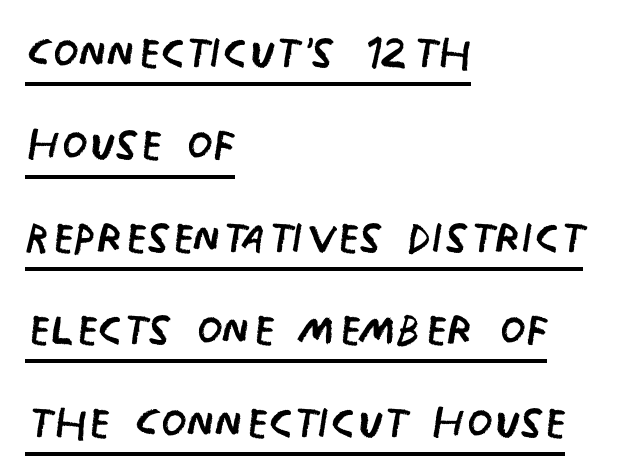
The face used here appears with an underline applied. The rendering uses natural spacing where letterforms have individual widths. Horizontal alignment here is leftward, the default for most running prose. Letters have the restrained weight of plain body copy at most. These lines keep a tight, regular rhythm from letter to letter.
